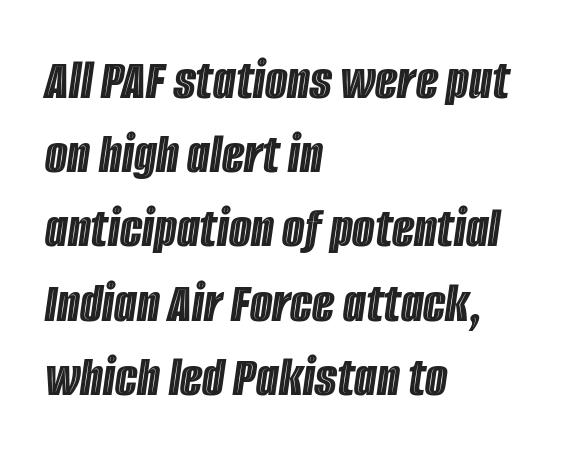
{"italic": "yes", "lean": "right", "slant_degrees": 8, "width": "condensed", "x_height": "large", "monospaced": "no", "underline": "no", "align": "left", "line_spacing": "normal", "line_spacing_ratio": 1.28, "letter_spacing": "normal", "letter_spacing_em": 0.0, "glyph_px": 58}
